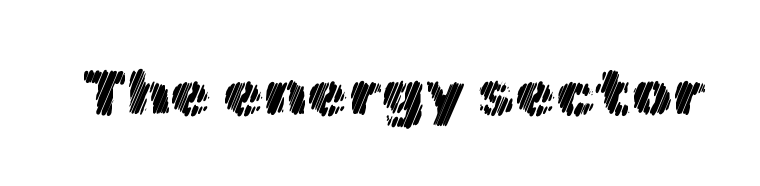
Q: Is the text italic (slanted)? A: No, it is upright.
Q: Is the text underlined? A: No.
Q: Is the spacing between letters normal or unusually wide? A: Normal.
Q: Width (condensed, normal, or wide)? A: Normal.
Q: x-height? A: Medium.
Q: Monospaced? A: No.
